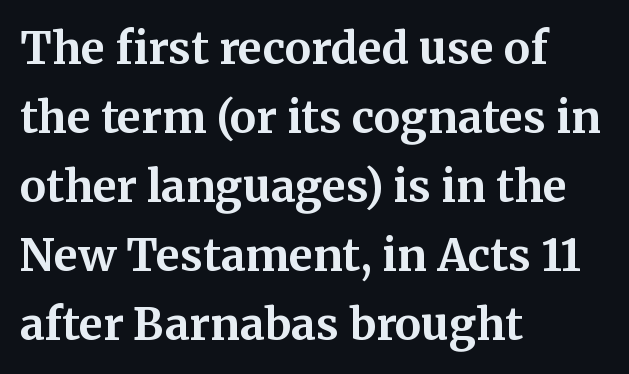
Just letters on the line, the space beneath them empty. Horizontal bands of white between lines are of average thickness. How heavy is the stroke? Heavy — this is a bold. Notice how the passage keeps a crisp vertical edge on the left only. A typesetter would mark this as roman, not italic.
